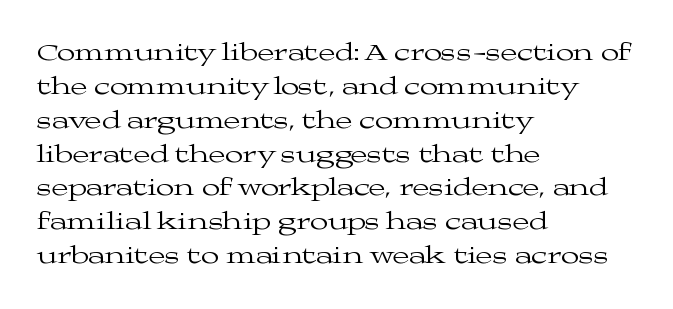
Q: Is the text bold? A: No.
Q: Is the text italic (slanted)? A: No, it is upright.
Q: Is the text underlined? A: No.
Q: How is the paragraph aligned? A: Left-aligned.
Q: Is the spacing between letters normal or unusually wide? A: Normal.
Q: Is the spacing between lines tight, normal or loose? A: Normal.
